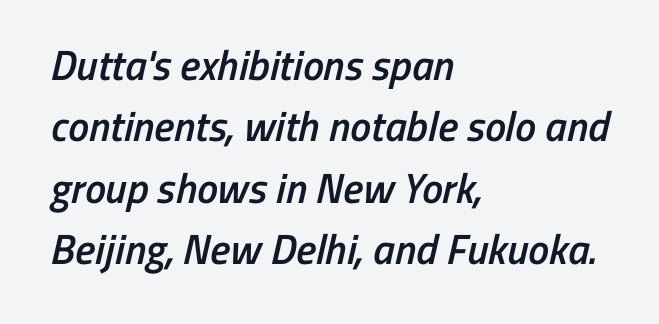
Vertically, the passage feels balanced, rows spaced as you'd expect. The rendering shows plain stroke endings on the letterforms — a sans-serif design. These lines are rendered in a variable-pitch font. Reading down the block, your eye returns to a fixed left position each line. The gap between lines stays unmarked.
